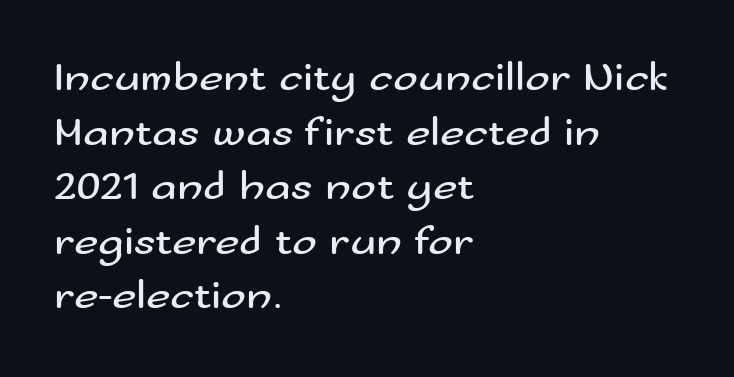
The image shows 42 px regular-weight, wide sans-serif type, upright; set left-aligned, normal line spacing (1.3x), normal letter spacing, not underlined; medium stroke contrast and a small x-height.
